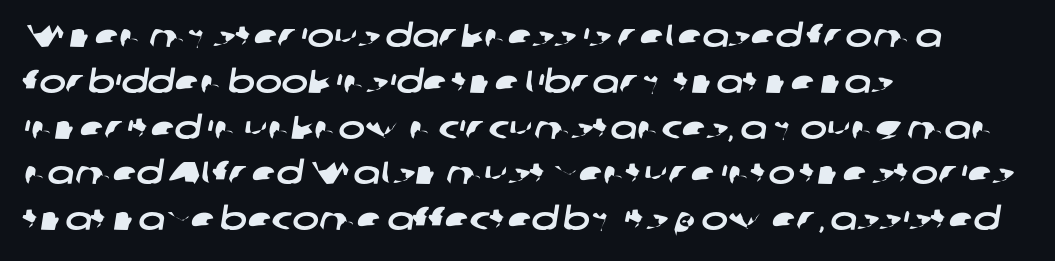
{"serif": "no", "width": "wide", "stroke_contrast": "low", "x_height": "medium", "monospaced": "no", "underline": "no", "align": "left", "line_spacing": "normal", "line_spacing_ratio": 1.43, "letter_spacing": "normal", "letter_spacing_em": 0.0, "glyph_px": 32}
